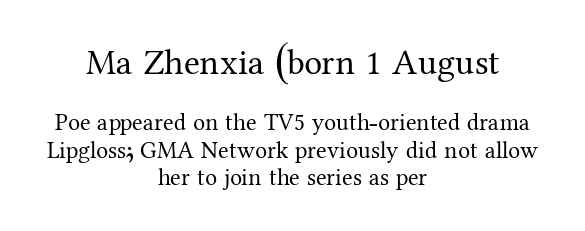
Q: Is the text bold? A: No.
Q: Is the text italic (slanted)? A: No, it is upright.
Q: Is the typeface a serif or a sans-serif typeface? A: Serif.
Q: Is the text underlined? A: No.
Q: How is the paragraph aligned? A: Centered.
Q: Is the spacing between letters normal or unusually wide? A: Normal.
Q: Is the spacing between lines tight, normal or loose? A: Tight.
Q: Which block of text is set in a larger size, the first (top) or the second (bottom)? A: The first (top) one.
Q: Width (condensed, normal, or wide)? A: Normal.
Q: Stroke contrast? A: Medium.
Q: x-height? A: Medium.
Q: Monospaced? A: No.
